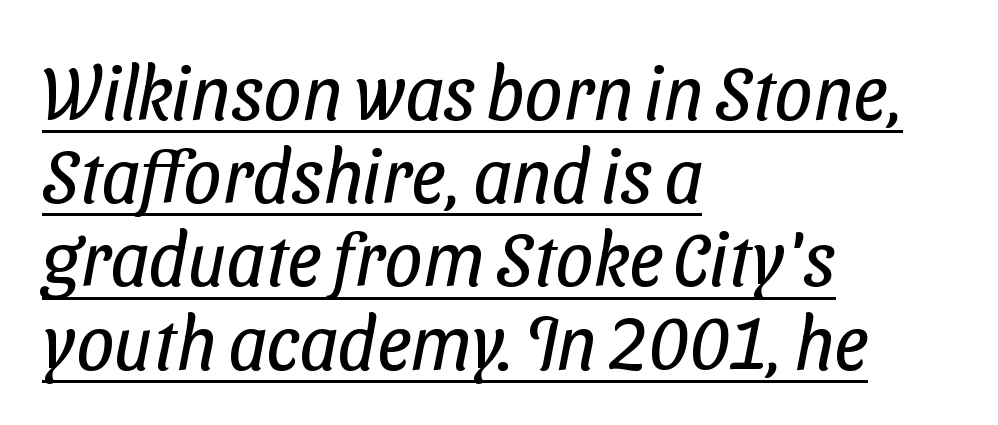
Here the designer chose a conventional face with non-uniform glyph widths. Letter spacing: default. This is underlined copy, the kind a proofreader might mark for attention. This is not heavy type; no bold has been used.
